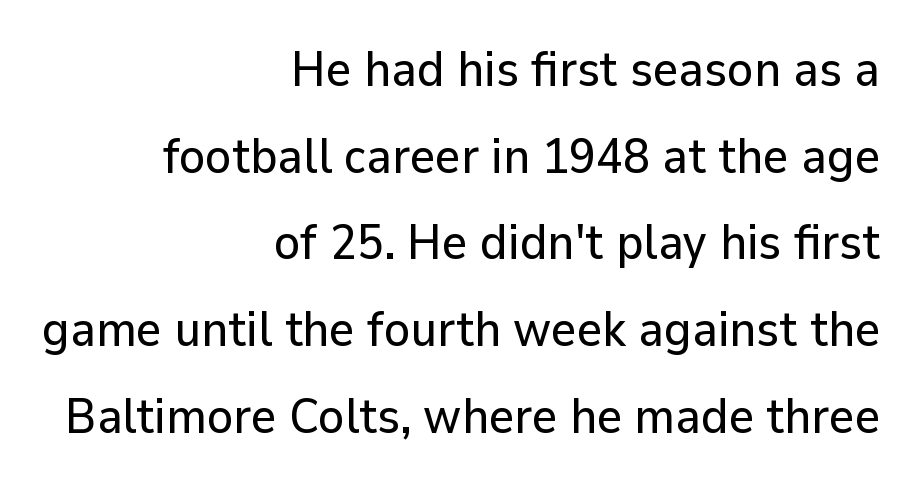
Glyph-to-glyph distance matches everyday printed text. I'd call this a sans setting — the letters go barefoot. Only glyphs here, with clear space below each row. This sample has the flowing, uneven cadence of proportional lettering. Italic: no, the glyphs are upright roman.
